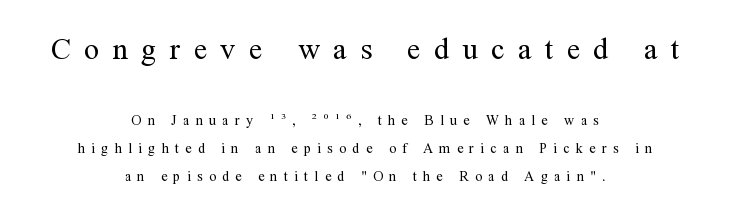
A great deal of white space separates one row of letters from the next. Short note: letters widely spaced. A typesetter would call this proportional, since set widths differ per character. Leftover space on each line is divided equally before and after the words. The weight would be labelled regular, book, light, or lighter still. The earlier block is typeset at a bigger size than the later block.
